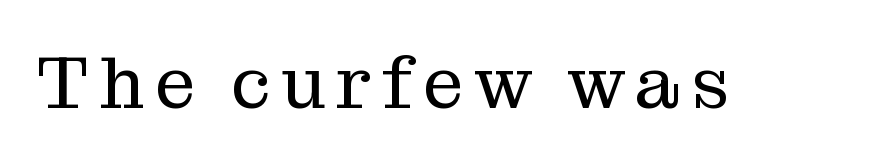
{"serif": "yes", "italic": "no", "bold": "no", "weight": "regular", "width": "normal", "stroke_contrast": "medium", "x_height": "medium", "monospaced": "no", "underline": "no", "glyph_px": 73}
